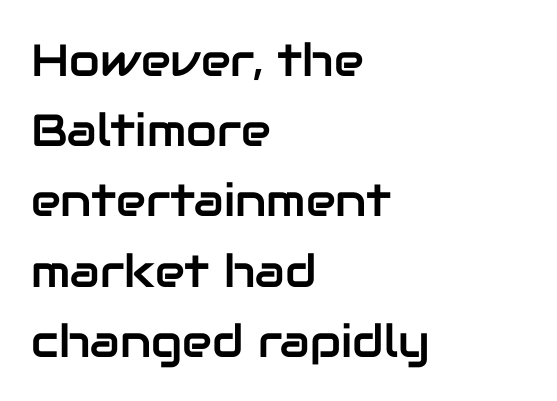
{"serif": "no", "italic": "no", "width": "normal", "stroke_contrast": "low", "x_height": "medium", "monospaced": "no", "underline": "no", "align": "left", "line_spacing": "normal", "line_spacing_ratio": 1.56, "letter_spacing": "normal", "letter_spacing_em": 0.0, "glyph_px": 45}
